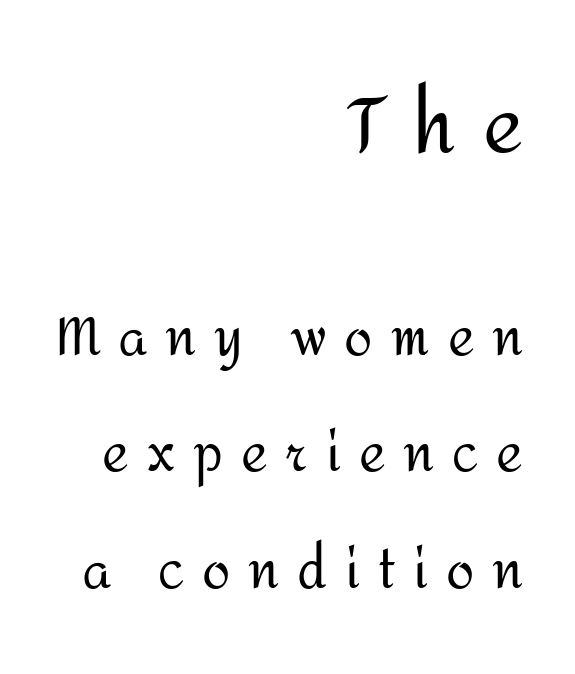
{"serif": "no", "italic": "no", "bold": "no", "weight": "regular", "width": "normal", "stroke_contrast": "medium", "x_height": "medium", "monospaced": "no", "underline": "no", "align": "right", "line_spacing": "loose", "line_spacing_ratio": 2.28, "letter_spacing": "wide", "letter_spacing_em": 0.35, "larger_block": "first", "size_ratio": 1.51, "glyph_px": 77}
